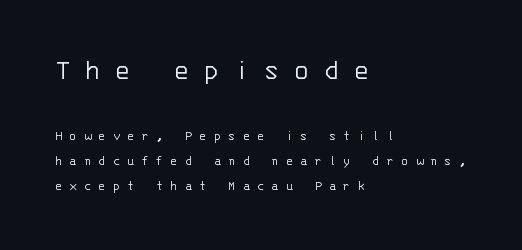
{"serif": "no", "italic": "no", "bold": "no", "weight": "light", "width": "normal", "stroke_contrast": "low", "x_height": "large", "monospaced": "yes", "underline": "no", "align": "left", "line_spacing_ratio": 1.76, "letter_spacing": "wide", "letter_spacing_em": 0.49, "larger_block": "first", "size_ratio": 2.07, "glyph_px": 29}
